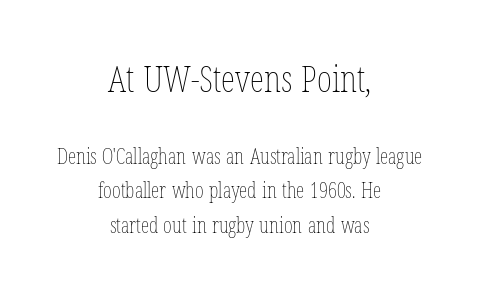
The rendering uses a moderate line-height, typical for paragraphs. No italicization has been applied; the sample stays upright. Only glyphs here, with clear space below each row. These lines are centered, leaving both edges ragged. No chunkiness to these letters — they're not bold. A student would notice the top passage is typeset larger than what follows.
